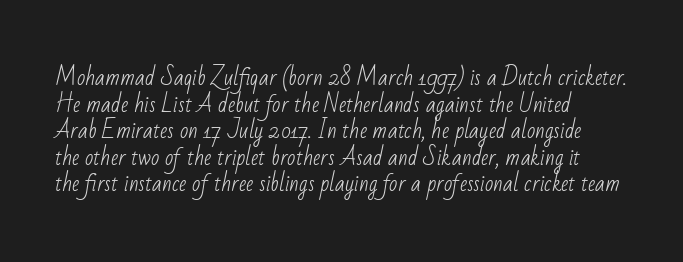
The image shows 22 px text type; set line spacing 1.21x, normal letter spacing, not underlined.
